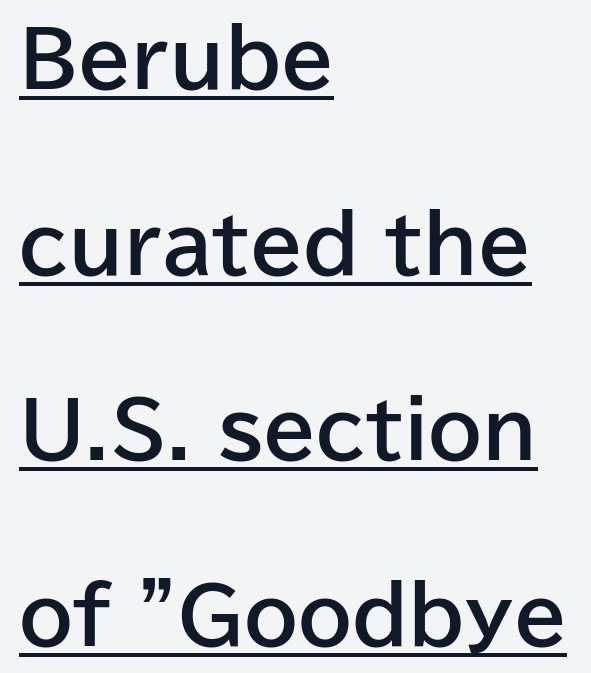
{"serif": "no", "italic": "no", "bold": "yes", "weight": "bold", "width": "normal", "stroke_contrast": "low", "x_height": "medium", "monospaced": "no", "underline": "yes", "align": "left", "line_spacing": "loose", "line_spacing_ratio": 2.41, "letter_spacing": "normal", "letter_spacing_em": 0.0, "glyph_px": 77}
